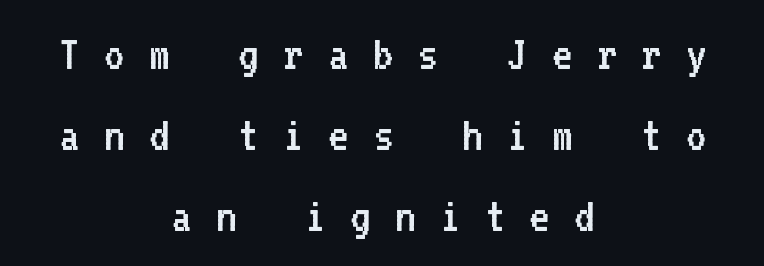
The image shows 50 px regular-weight sans-serif type, upright, monospaced; set centered, normal line spacing (1.62x), unusually wide letter spacing (+0.48 em), not underlined; low stroke contrast and a medium x-height.
